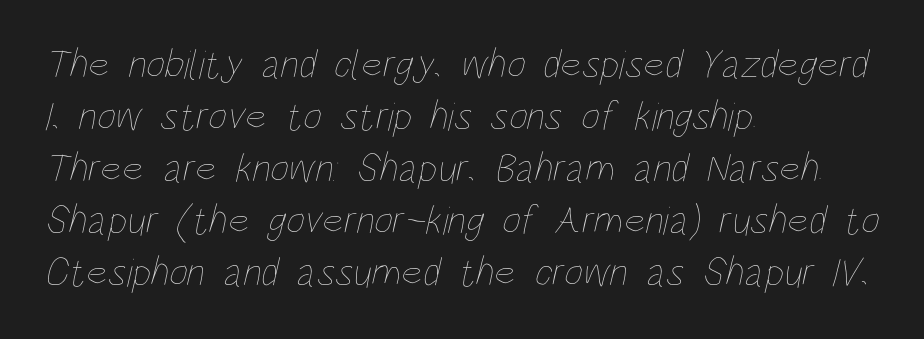
Q: Is the text bold? A: No.
Q: Is the text underlined? A: No.
Q: How is the paragraph aligned? A: Left-aligned.
Q: Is the spacing between letters normal or unusually wide? A: Normal.
Q: Is the spacing between lines tight, normal or loose? A: Normal.
Q: Width (condensed, normal, or wide)? A: Condensed.
Q: Stroke contrast? A: Low.
Q: x-height? A: Large.
Q: Monospaced? A: No.
